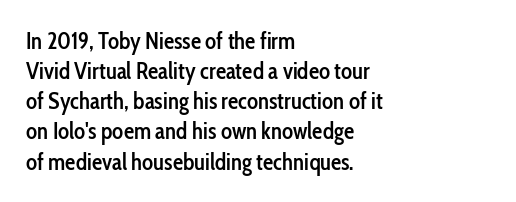
{"italic": "no", "bold": "semi", "underline": "no", "align": "left", "line_spacing": "normal", "line_spacing_ratio": 1.31, "letter_spacing": "normal", "letter_spacing_em": 0.0, "glyph_px": 23}
